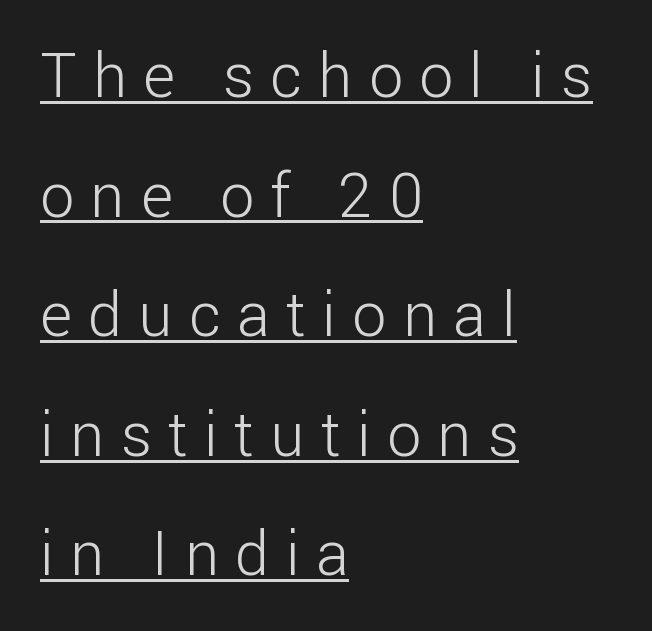
The image shows 61 px light sans-serif type, upright; set left-aligned, loose line spacing (1.96x), unusually wide letter spacing (+0.27 em), underlined; low stroke contrast and a medium x-height.
